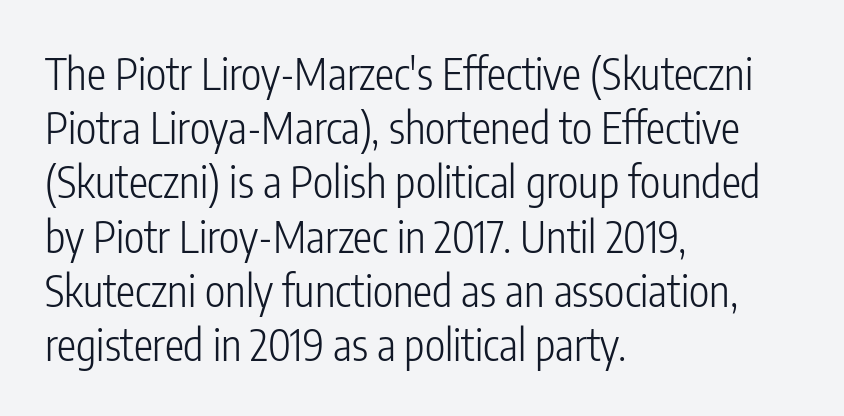
Q: Is the text bold? A: No.
Q: Is the text italic (slanted)? A: No, it is upright.
Q: Is the typeface a serif or a sans-serif typeface? A: Sans-serif.
Q: Is the text underlined? A: No.
Q: How is the paragraph aligned? A: Left-aligned.
Q: Is the spacing between letters normal or unusually wide? A: Normal.
Q: Is the spacing between lines tight, normal or loose? A: Normal.
Q: Width (condensed, normal, or wide)? A: Condensed.
Q: Stroke contrast? A: Low.
Q: x-height? A: Medium.
Q: Monospaced? A: No.
